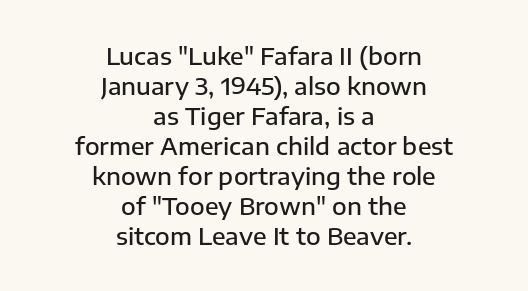
{"italic": "no", "bold": "semi", "underline": "no", "align": "center", "line_spacing": "normal", "line_spacing_ratio": 1.25, "letter_spacing": "normal", "letter_spacing_em": 0.0, "glyph_px": 24}
